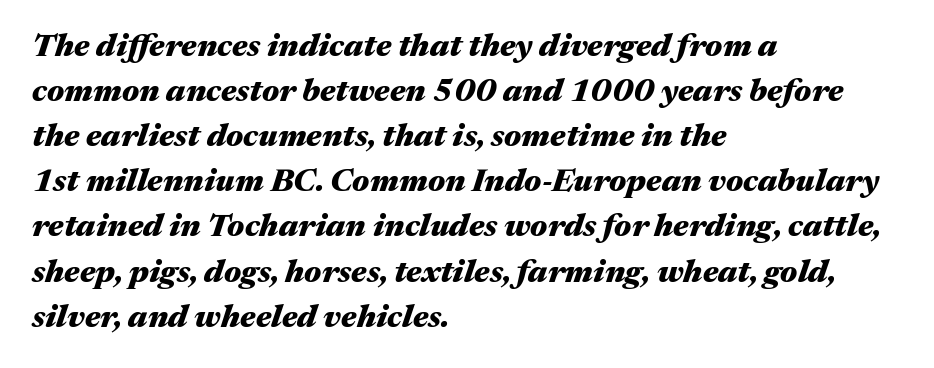
{"italic": "yes", "lean": "right", "slant_degrees": 17, "bold": "yes", "weight": "heavy", "width": "wide", "stroke_contrast": "medium", "x_height": "medium", "monospaced": "no", "underline": "no", "align": "left", "line_spacing": "normal", "line_spacing_ratio": 1.41, "letter_spacing": "normal", "letter_spacing_em": 0.0, "glyph_px": 32}
